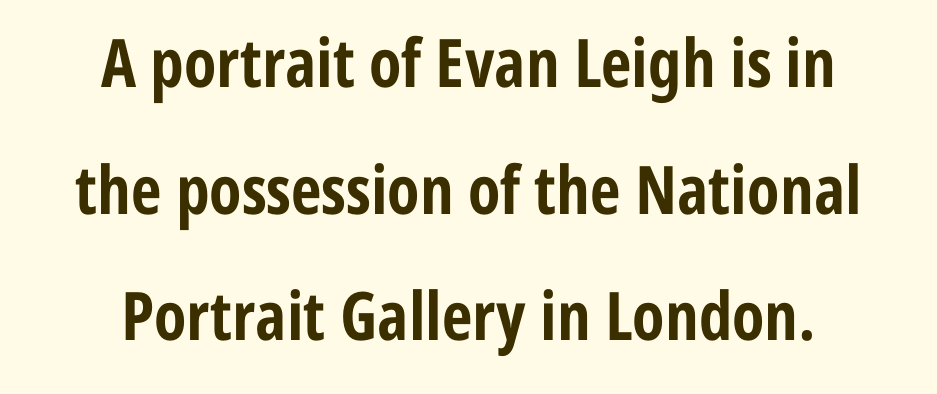
The rendering uses natural spacing where letterforms have individual widths. This rendering leaves character spacing at its baseline value. Check where the strokes stop: nothing finishes them off — pure sans. The gap between lines stays unmarked. Horizontal alignment here is central, giving a formal, balanced look.
